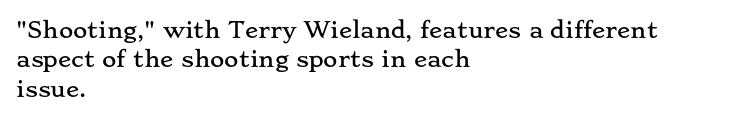
{"italic": "no", "underline": "no", "align": "left", "line_spacing": "normal", "line_spacing_ratio": 1.34, "letter_spacing": "normal", "letter_spacing_em": 0.0, "glyph_px": 22}
